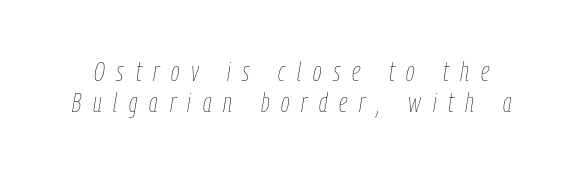
{"italic": "yes", "lean": "right", "slant_degrees": 9, "bold": "no", "weight": "thin", "width": "condensed", "stroke_contrast": "low", "x_height": "medium", "monospaced": "no", "underline": "no", "line_spacing": "tight", "line_spacing_ratio": 1.09, "letter_spacing": "wide", "letter_spacing_em": 0.42, "glyph_px": 28}
